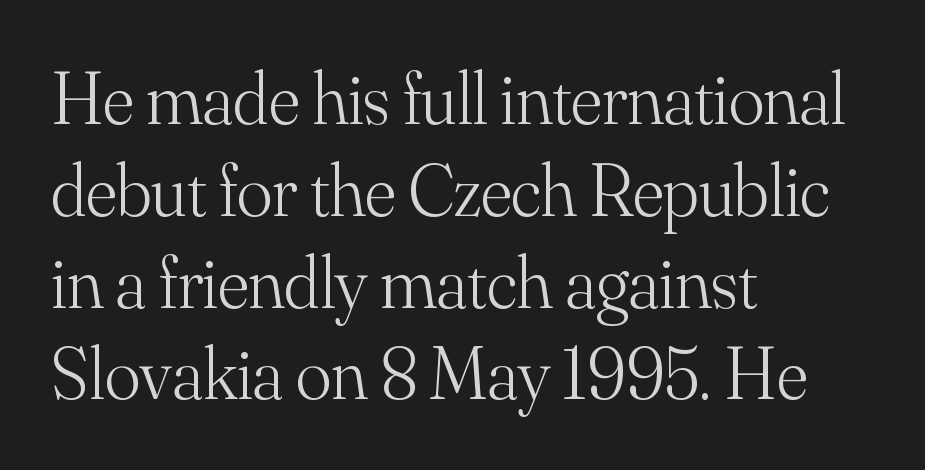
{"serif": "yes", "italic": "no", "bold": "no", "weight": "light", "width": "normal", "stroke_contrast": "medium", "x_height": "small", "monospaced": "no", "underline": "no", "align": "left", "line_spacing_ratio": 1.24, "letter_spacing": "normal", "letter_spacing_em": 0.0, "glyph_px": 74}
